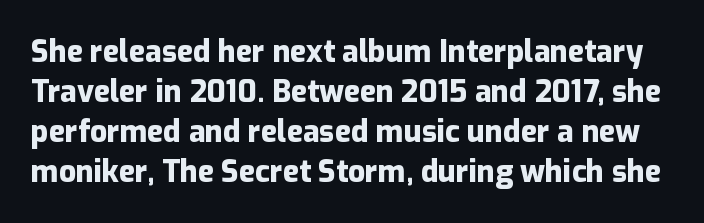
The image shows 30 px heavy sans-serif type, upright; set normal line spacing (1.33x), normal letter spacing, not underlined; low stroke contrast and a medium x-height.
